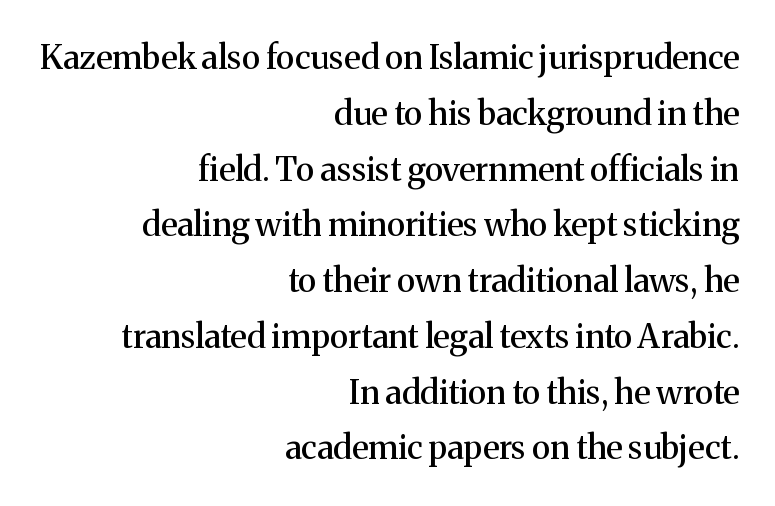
A typesetter would label this face a serif. Leading matches the norm, producing a regular column. Layout note: lines flush right. The letters advance in unequal steps, a hallmark of proportional type. The letters sit at their default tracking, neither squeezed nor spread. Glance below the letters and you will spot only blank space.
